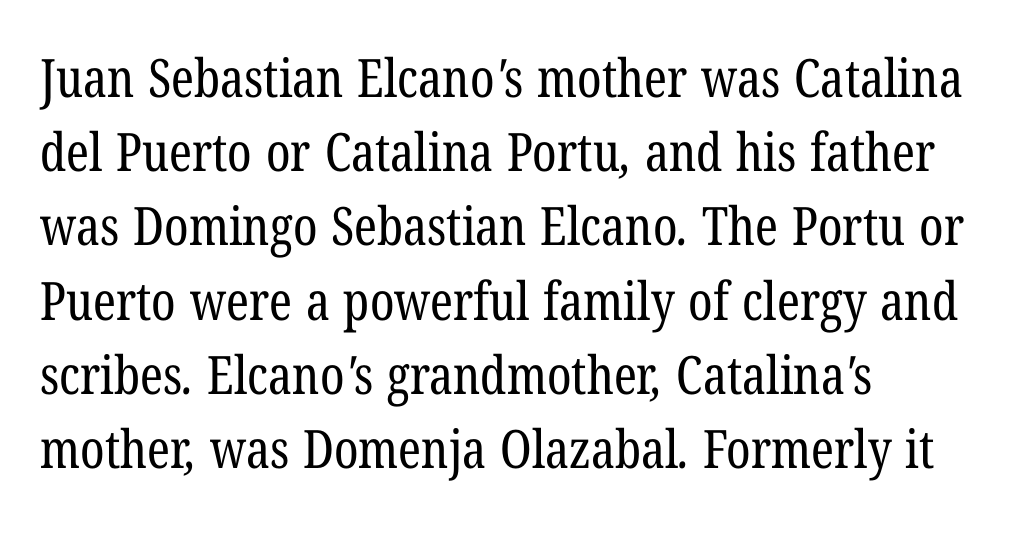
The passage shown is not underscored anywhere. Old-style or modern, the face here clearly has serifs. The passage shown is typed in a proportional face where columns would drift. This sample is left-justified, so line endings fall wherever the words run out. Tracking value appears to be zero — textbook default spacing. If you measured baseline to baseline, you'd find a middling distance.
